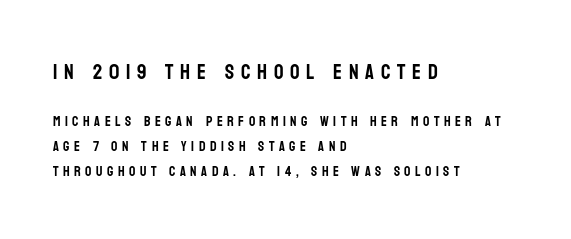
The image shows 21 px text type, upright; set left-aligned, line spacing 1.81x, unusually wide letter spacing (+0.32 em), not underlined; the first (top) block is 1.5x larger.
